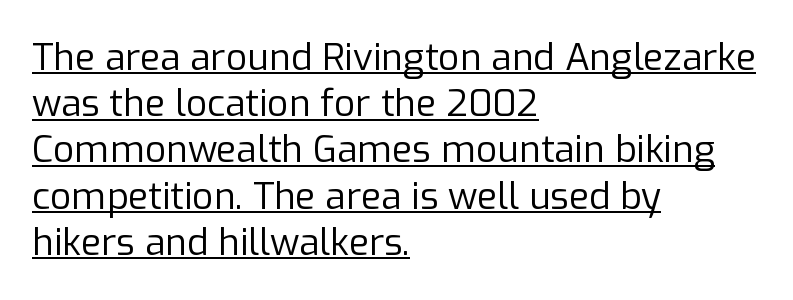
Weight: not bold — regular or lighter. Serifs: no, the terminals of the letterforms are clean. In terms of leading, this rendering sits right in the middle. Ascenders rise straight up at ninety degrees. A continuous stroke trails under the words, as in a hyperlink. Glyph-to-glyph distance matches everyday printed text.
